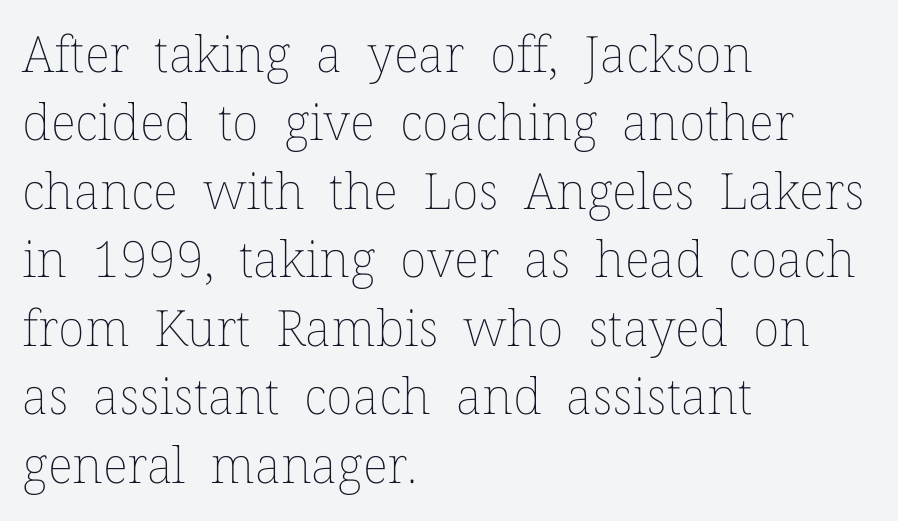
Letter spacing: default. Is there much room between lines? A standard amount, neither cramped nor airy. Note the varied advance widths — an 'i' is clearly narrower than an 'm'. This sample uses an upright cut, with every glyph sitting square on the baseline. Underlining? Definitely not there.
